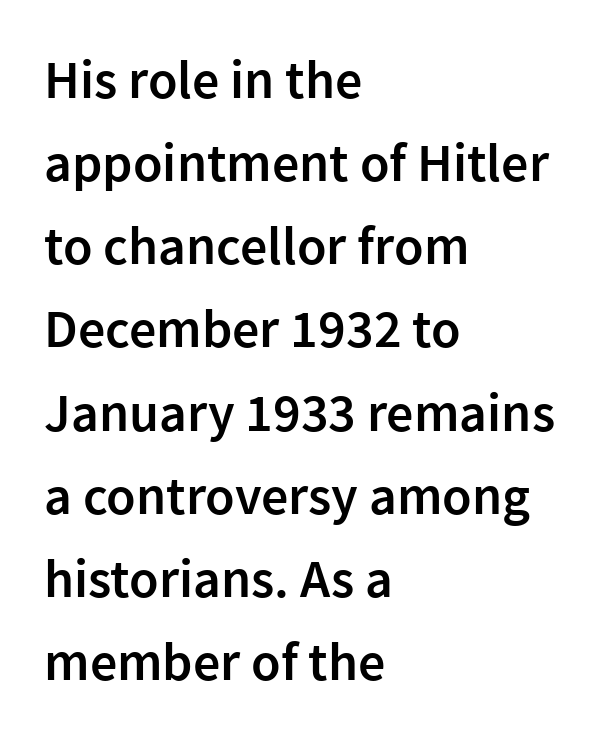
The image shows 54 px semibold sans-serif type, upright; set left-aligned, normal line spacing (1.54x), normal letter spacing, not underlined; low stroke contrast and a medium x-height.
